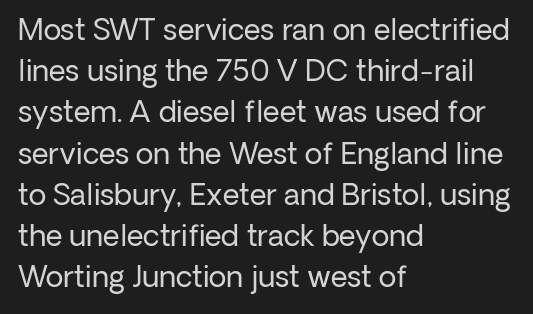
{"serif": "no", "italic": "no", "bold": "no", "weight": "regular", "width": "normal", "stroke_contrast": "low", "x_height": "medium", "monospaced": "no", "underline": "no", "align": "left", "line_spacing": "normal", "line_spacing_ratio": 1.42, "letter_spacing": "normal", "letter_spacing_em": 0.0, "glyph_px": 29}
